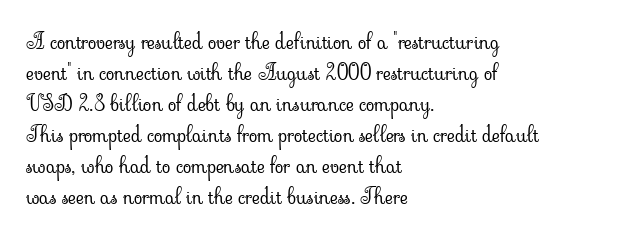
The image shows 22 px text type, upright; set left-aligned, normal line spacing (1.41x), normal letter spacing, not underlined.
